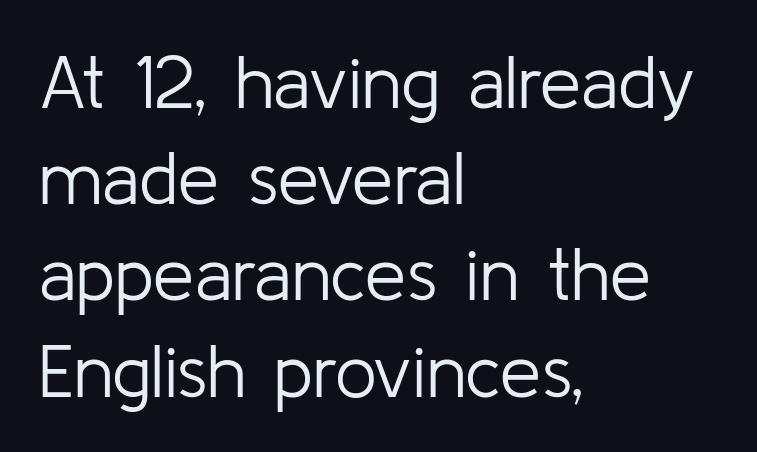
{"serif": "no", "italic": "no", "bold": "no", "weight": "light", "width": "normal", "stroke_contrast": "low", "x_height": "medium", "monospaced": "no", "underline": "no", "align": "left", "line_spacing": "normal", "line_spacing_ratio": 1.3, "letter_spacing": "normal", "letter_spacing_em": 0.0, "glyph_px": 74}
